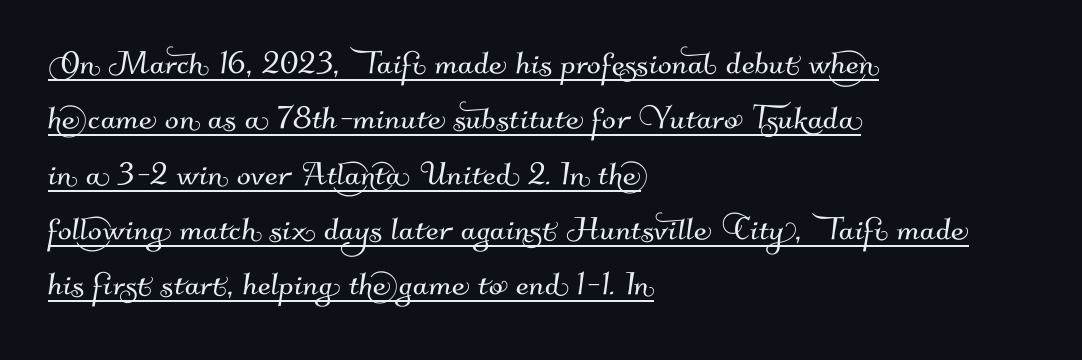
The image shows 41 px sans-serif type; set left-aligned, normal line spacing (1.35x), normal letter spacing, underlined; medium stroke contrast and a small x-height.
